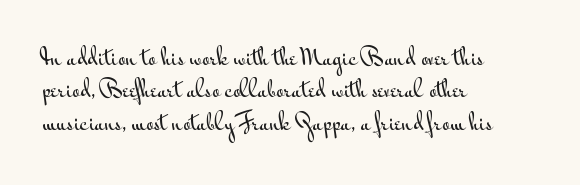
{"underline": "no", "align": "left", "line_spacing": "normal", "line_spacing_ratio": 1.54, "letter_spacing": "normal", "letter_spacing_em": 0.0, "glyph_px": 21}
